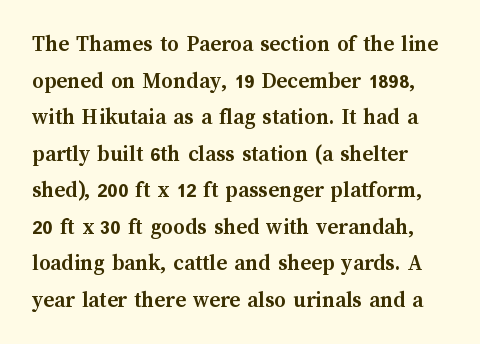
The image shows 23 px bold type, upright; set normal line spacing (1.59x), normal letter spacing, not underlined.
